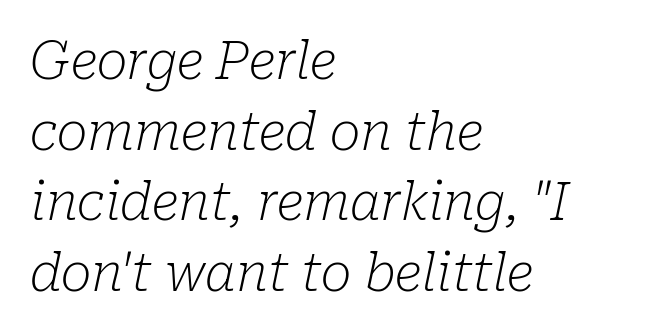
{"serif": "yes", "italic": "yes", "lean": "right", "slant_degrees": 10, "bold": "no", "weight": "light", "width": "normal", "stroke_contrast": "low", "x_height": "medium", "monospaced": "no", "underline": "no", "align": "left", "line_spacing": "normal", "line_spacing_ratio": 1.36, "letter_spacing": "normal", "letter_spacing_em": 0.0, "glyph_px": 52}
